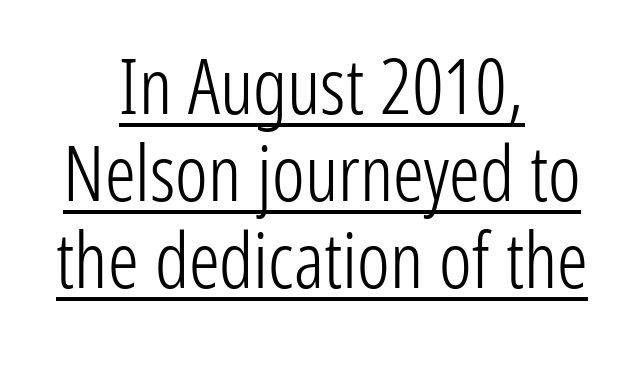
This sample uses plain, unmodified letter spacing. The letters stand straight up with perfectly vertical stems. Stem width sits at or under what a default text font uses. Descenders here cross a horizontal rule under the line.
